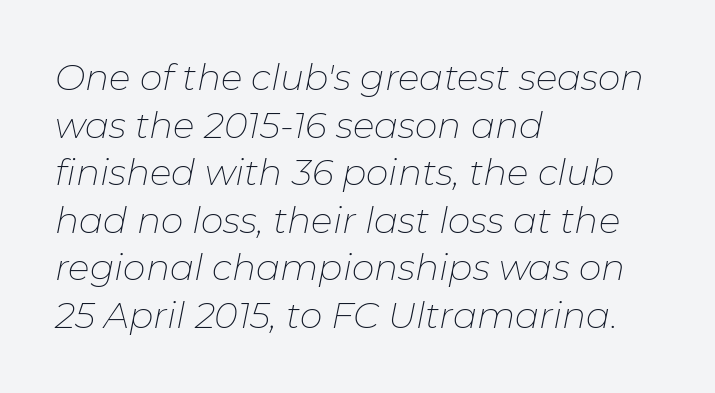
Underline: absent. The typeface has the unassuming heft of standard copy or less. The text block is weighted toward the left margin, trailing off unevenly rightward. Italic: yes, the glyphs are oblique.
